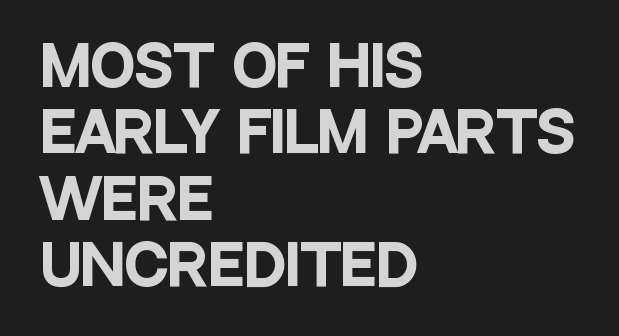
The image shows 54 px heavy, condensed sans-serif type, upright; set left-aligned, line spacing 1.23x, normal letter spacing, not underlined; low stroke contrast and a large x-height.
